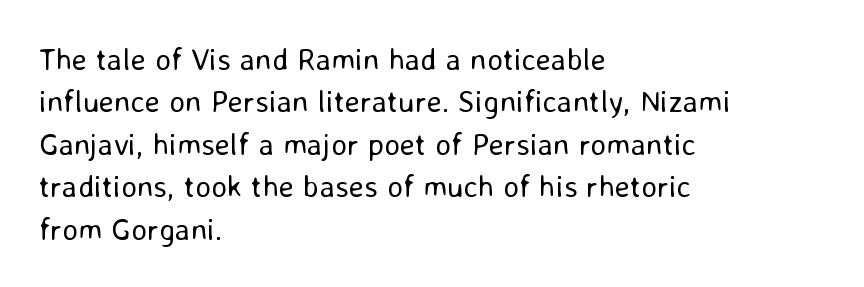
Nope, no serifs anywhere on these letters. Notice how descenders clear the ascenders below comfortably — that's standard leading. Letters have the restrained weight of plain body copy at most. Just letters on the line, the space beneath them empty.
